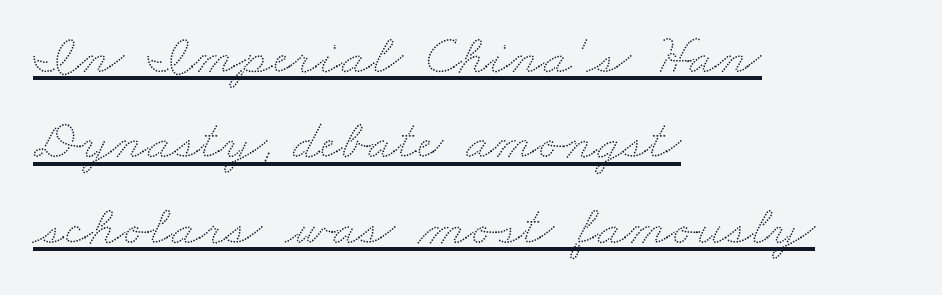
You can see a thin bar hugging the bottom of the glyphs. You could call the tracking neutral — neither tight nor loose. Varying glyph widths throughout — classic text-font behaviour. The compositor pushed each line to the left boundary. Does the leading feel generous? No, just average.
